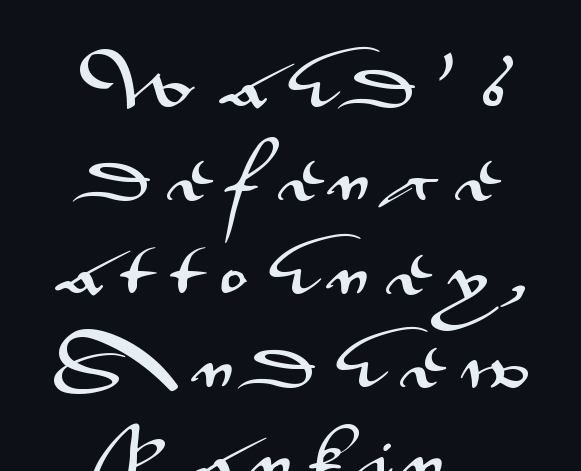
Q: Is the text italic (slanted)? A: Yes.
Q: Is the typeface a serif or a sans-serif typeface? A: Sans-serif.
Q: Is the text underlined? A: No.
Q: How is the paragraph aligned? A: Centered.
Q: Is the spacing between letters normal or unusually wide? A: Unusually wide.
Q: Is the spacing between lines tight, normal or loose? A: Normal.
Q: Width (condensed, normal, or wide)? A: Wide.
Q: Stroke contrast? A: Medium.
Q: x-height? A: Small.
Q: Monospaced? A: No.
